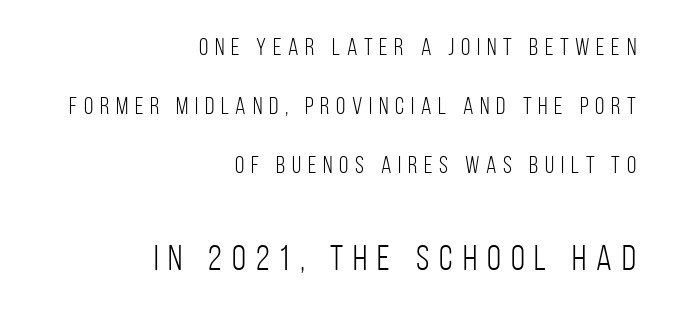
Does the bottom block carry the larger type? Yes, it does. Horizontal bands of white between lines are thick stripes. Do the letters lean? They stand straight. Looks like regular typesetting: each glyph gets only the width it needs.
